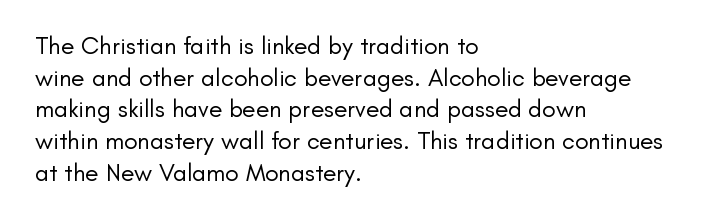
The image shows 25 px text type, upright; set left-aligned, normal line spacing (1.27x), normal letter spacing, not underlined.
